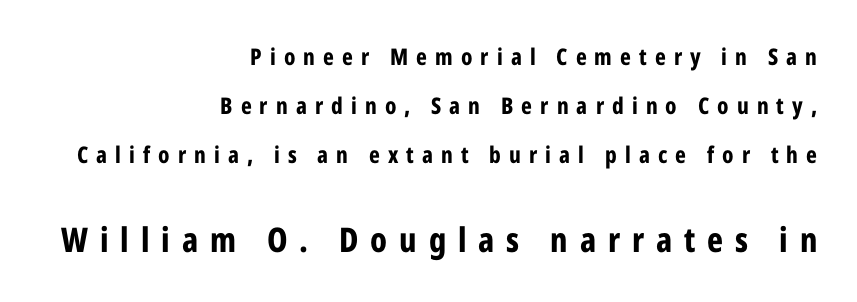
The image shows 34 px bold, condensed sans-serif type, upright; set right-aligned, loose line spacing (2.14x), unusually wide letter spacing (+0.35 em), not underlined; the second (bottom) block is 1.48x larger; low stroke contrast and a medium x-height.
